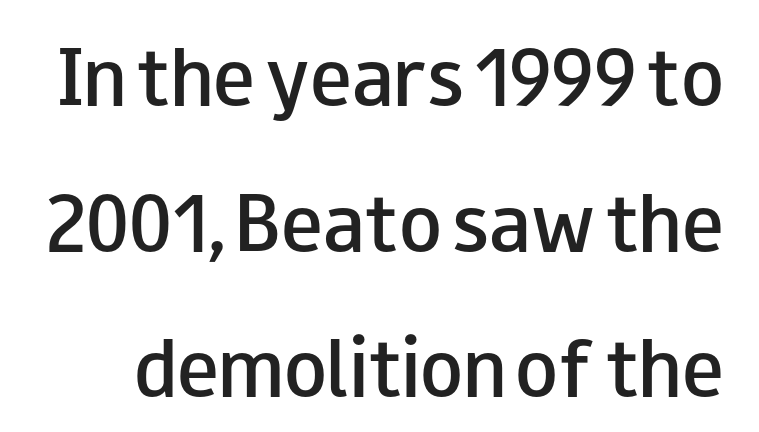
Q: Is the text bold? A: Semi-bold.
Q: Is the text italic (slanted)? A: No, it is upright.
Q: Is the typeface a serif or a sans-serif typeface? A: Sans-serif.
Q: Is the text underlined? A: No.
Q: Is the spacing between letters normal or unusually wide? A: Normal.
Q: Is the spacing between lines tight, normal or loose? A: Loose.
Q: Width (condensed, normal, or wide)? A: Wide.
Q: Stroke contrast? A: Low.
Q: x-height? A: Small.
Q: Monospaced? A: No.
